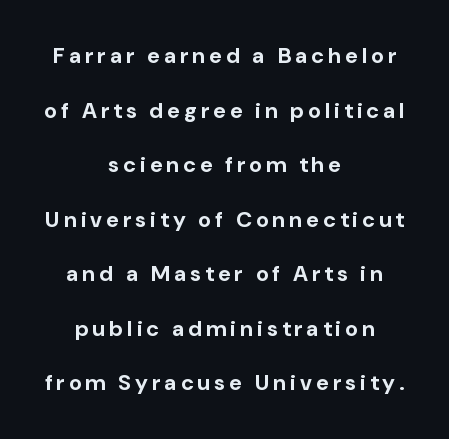
The image shows 22 px bold type, upright; set centered, loose line spacing (2.48x), not underlined.
